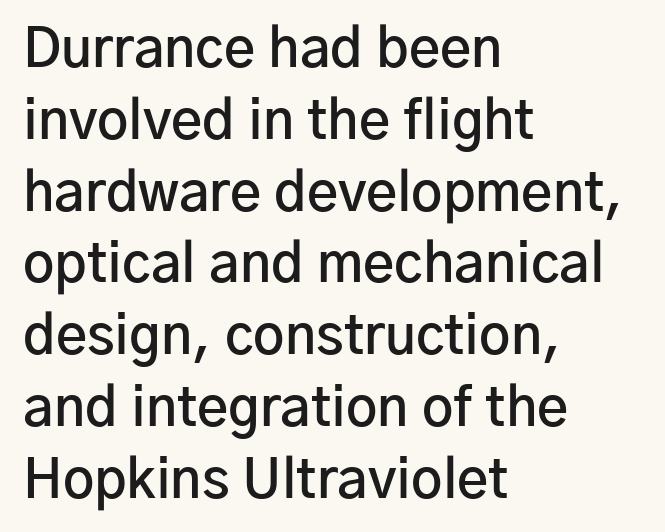
The rendering shows plain stroke endings on the letterforms — a sans-serif design. Normally led — the rows are evenly, conventionally spaced. The typography opts for an upright posture over an oblique one. Tracking value appears to be zero — textbook default spacing. As a designer I'd log this as weight 600, semibold.
